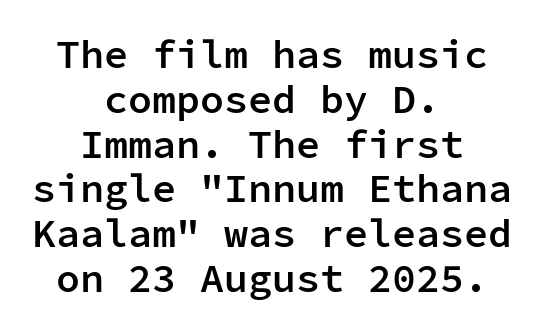
The image shows 40 px semibold sans-serif type, upright, monospaced; set centered, tight line spacing (1.12x), normal letter spacing, not underlined; low stroke contrast and a medium x-height.
